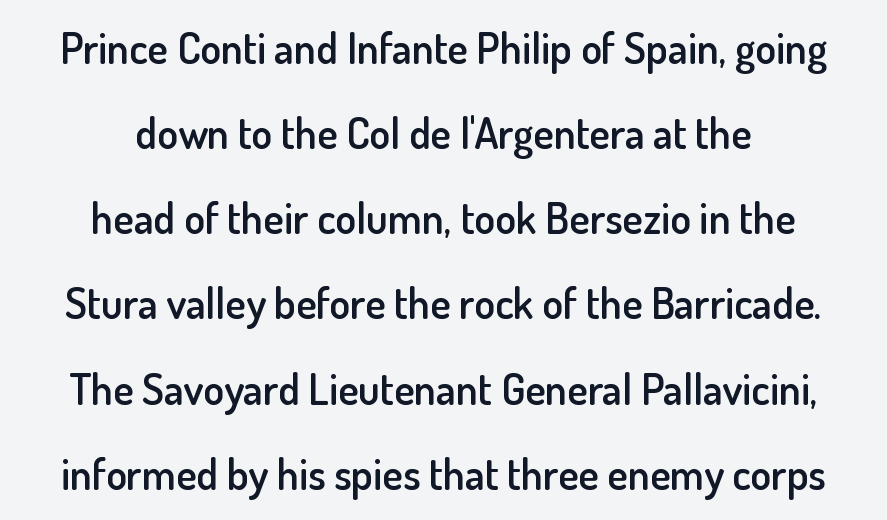
{"serif": "no", "italic": "no", "bold": "semi", "weight": "semibold", "width": "normal", "stroke_contrast": "low", "x_height": "small", "monospaced": "no", "underline": "no", "align": "center", "line_spacing": "loose", "line_spacing_ratio": 1.98, "letter_spacing": "normal", "letter_spacing_em": 0.0, "glyph_px": 43}
